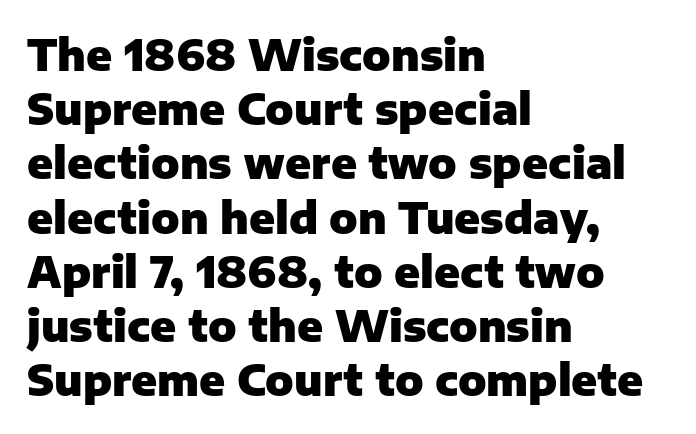
Q: Is the text bold? A: Yes.
Q: Is the text italic (slanted)? A: No, it is upright.
Q: Is the typeface a serif or a sans-serif typeface? A: Sans-serif.
Q: Is the text underlined? A: No.
Q: How is the paragraph aligned? A: Left-aligned.
Q: Is the spacing between letters normal or unusually wide? A: Normal.
Q: Is the spacing between lines tight, normal or loose? A: Normal.
Q: Width (condensed, normal, or wide)? A: Normal.
Q: Stroke contrast? A: Low.
Q: x-height? A: Medium.
Q: Monospaced? A: No.
